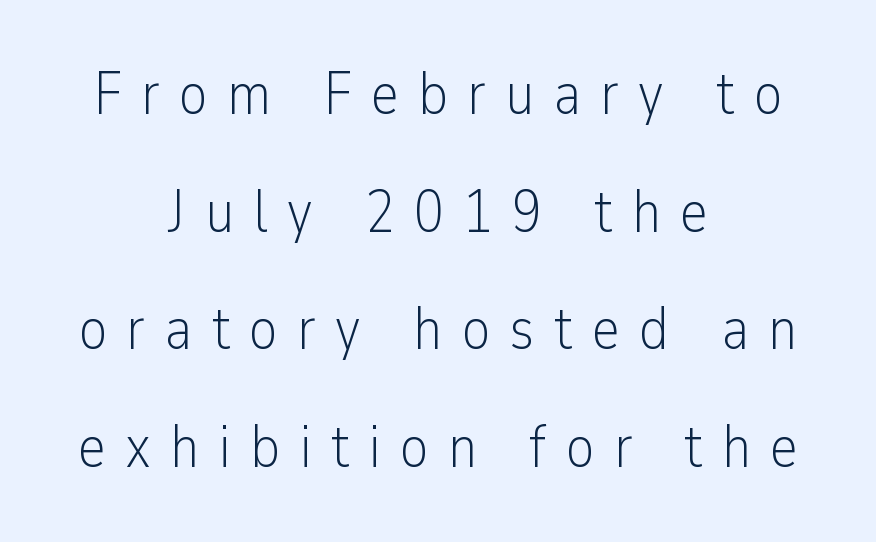
Glance below the letters and you will spot only blank space. Casual observation: everything's sitting right in the middle. Grotesque or geometric, the face here clearly has no serifs. Stems here are at most as thick as an everyday book face. This sample trades compactness for vertical openness between lines. Here the designer chose a conventional face with non-uniform glyph widths.
